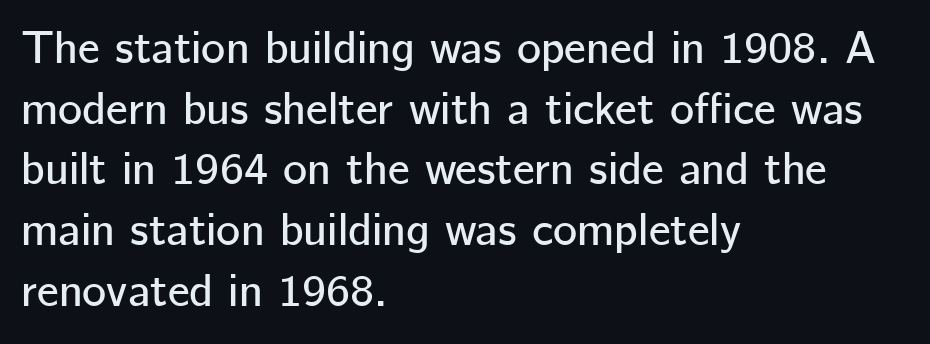
In terms of letterspacing, this is plain default setting. Horizontal bands of white between lines are of average thickness. This sample has the flowing, uneven cadence of proportional lettering. Glance below the letters and you will spot only blank space.
